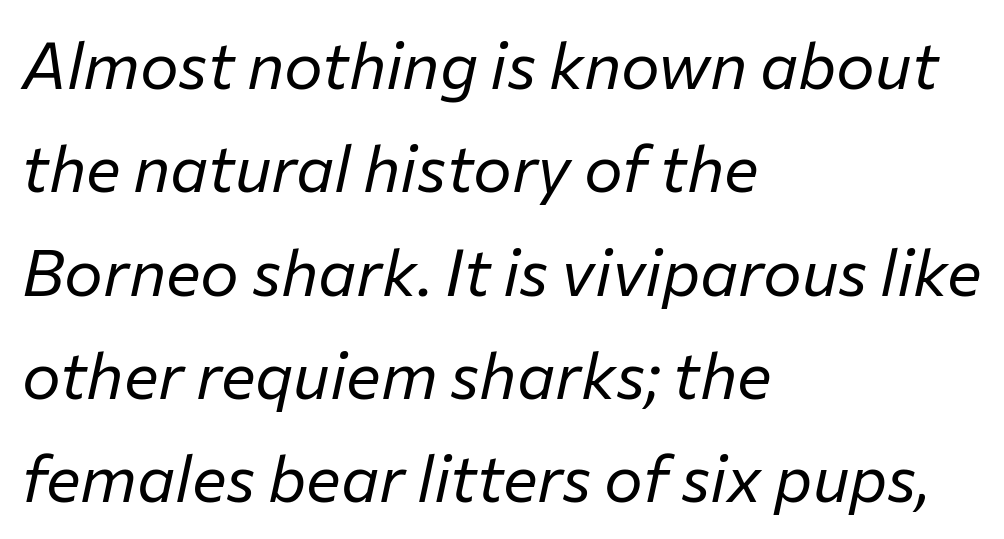
The image shows 65 px regular-weight type, italic (leaning right); set left-aligned, normal line spacing (1.59x), normal letter spacing, not underlined; low stroke contrast and a medium x-height.
